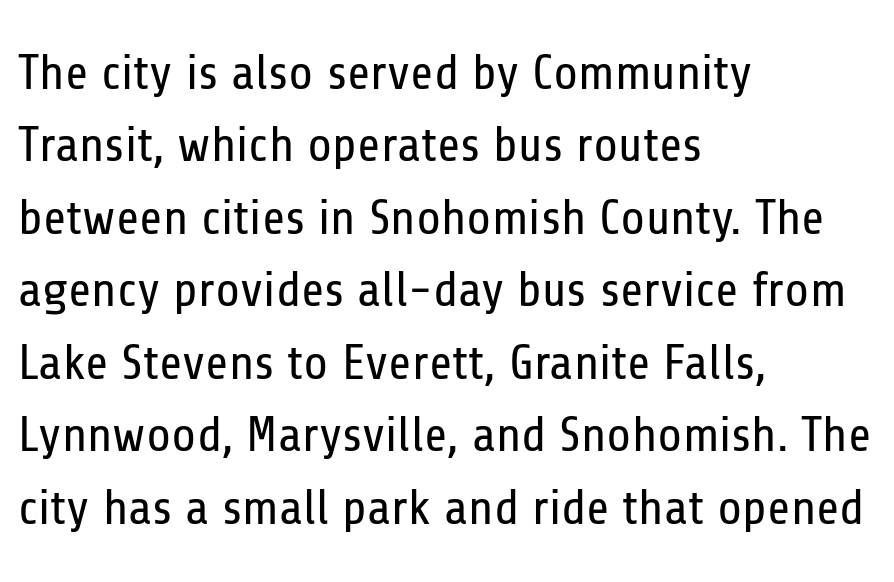
Q: Is the text bold? A: No.
Q: Is the text italic (slanted)? A: No, it is upright.
Q: Is the typeface a serif or a sans-serif typeface? A: Sans-serif.
Q: Is the text underlined? A: No.
Q: How is the paragraph aligned? A: Left-aligned.
Q: Is the spacing between letters normal or unusually wide? A: Normal.
Q: Is the spacing between lines tight, normal or loose? A: Normal.
Q: Width (condensed, normal, or wide)? A: Condensed.
Q: Stroke contrast? A: Low.
Q: x-height? A: Medium.
Q: Monospaced? A: No.
